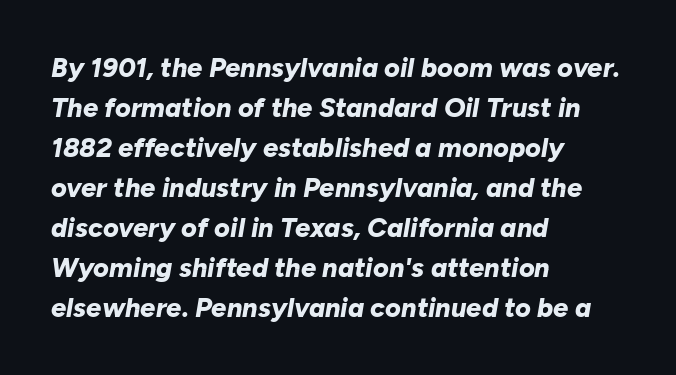
Descender tails drop into unmarked territory. Caption: multi-line text, flush left, ragged right. The vertical gap from one line to the next is medium. What stands out about the letter spacing? Nothing — it is the standard amount. An italicized treatment has been applied to the whole sample. What weight is shown? A full bold with thick strokes.
